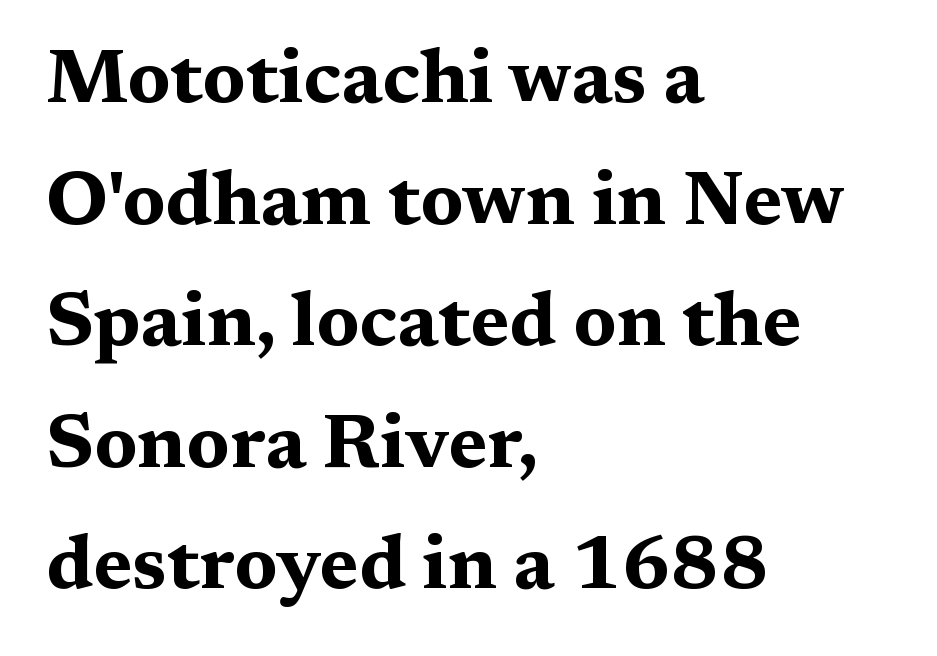
Q: Is the text bold? A: Yes.
Q: Is the text italic (slanted)? A: No, it is upright.
Q: Is the typeface a serif or a sans-serif typeface? A: Serif.
Q: Is the text underlined? A: No.
Q: How is the paragraph aligned? A: Left-aligned.
Q: Is the spacing between letters normal or unusually wide? A: Normal.
Q: Is the spacing between lines tight, normal or loose? A: Normal.
Q: Width (condensed, normal, or wide)? A: Wide.
Q: Stroke contrast? A: Medium.
Q: x-height? A: Medium.
Q: Monospaced? A: No.
